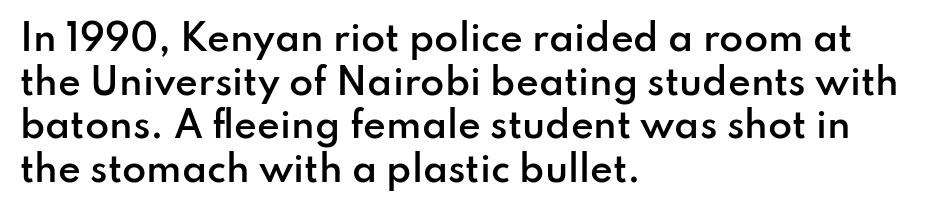
Do the characters align in a grid? No, the font is proportional. Check under the words: just untouched page. The tracking reads as untouched default to a designer's eye. The face used here is a semibold: visibly heavier than regular, lighter than bold.
